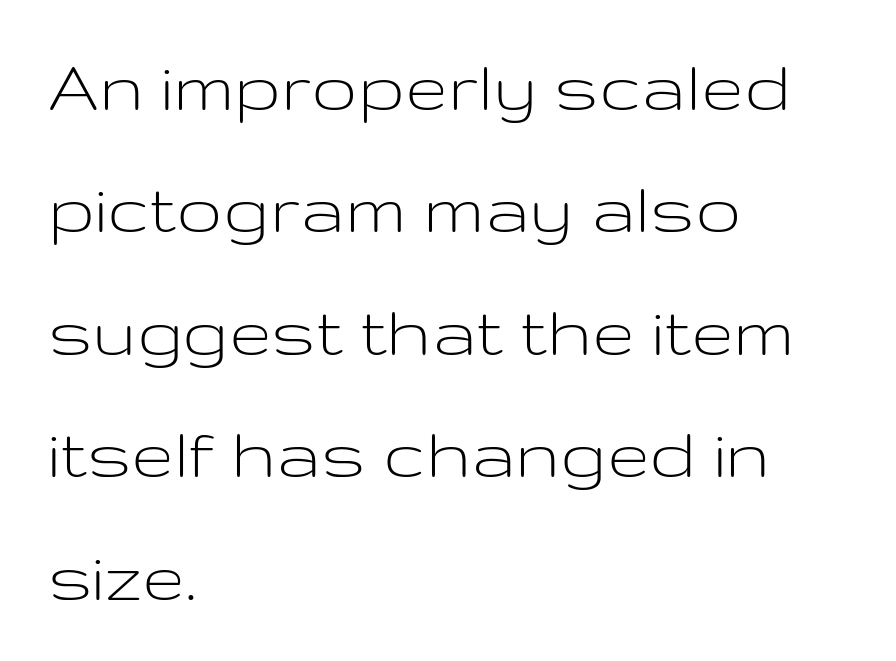
Q: Is the text bold? A: No.
Q: Is the text italic (slanted)? A: No, it is upright.
Q: Is the typeface a serif or a sans-serif typeface? A: Sans-serif.
Q: Is the text underlined? A: No.
Q: How is the paragraph aligned? A: Left-aligned.
Q: Is the spacing between letters normal or unusually wide? A: Normal.
Q: Is the spacing between lines tight, normal or loose? A: Normal.
Q: Width (condensed, normal, or wide)? A: Wide.
Q: Stroke contrast? A: Low.
Q: x-height? A: Medium.
Q: Monospaced? A: No.
